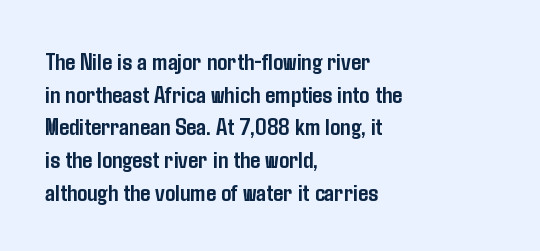
You could call the tracking neutral — neither tight nor loose. Ordinary non-slanted type is in use. Heavy, bold letterforms. Does the copy run flush right? No — it runs flush left. Regular leading.
